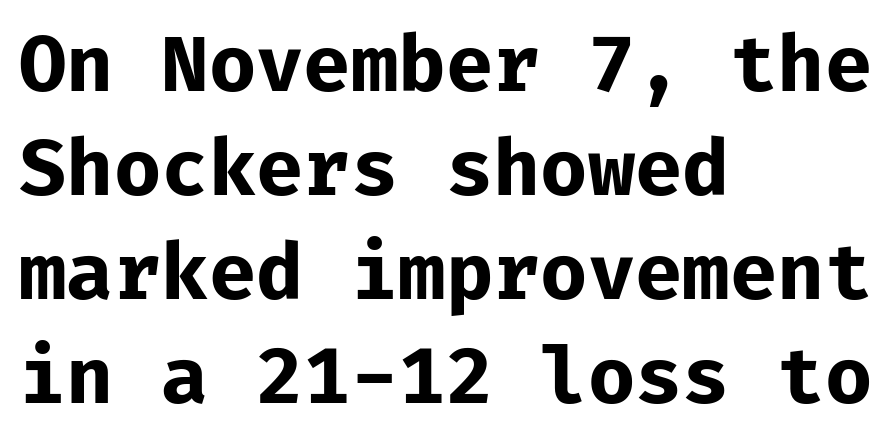
Horizontal bands of white between lines are of average thickness. No feet cap the strokes, marking this as sans-serif type. How heavy is the stroke? Heavy — this is a bold. The axis of the letterforms is exactly vertical.
